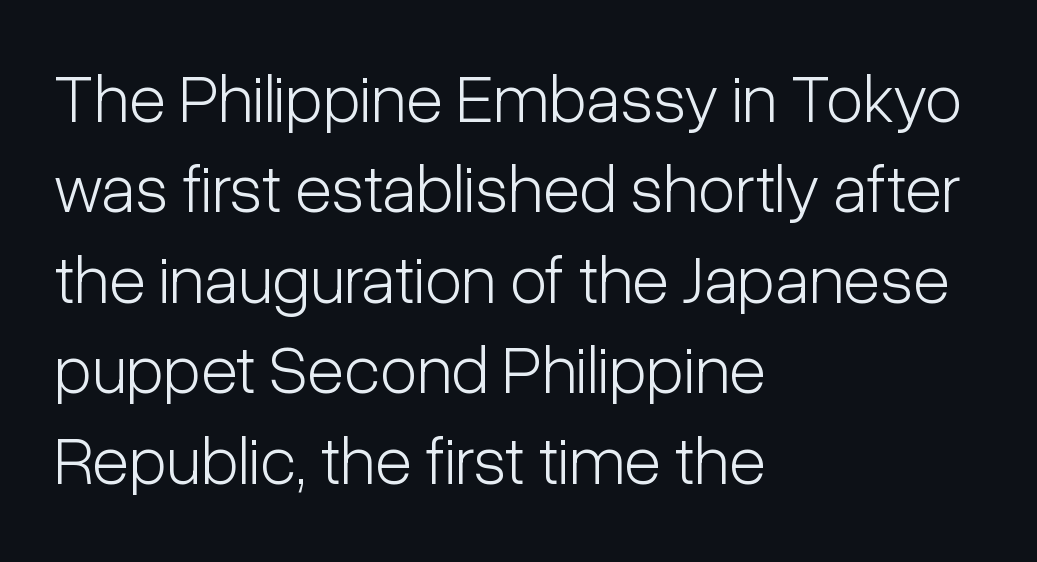
Ascenders rise straight up at ninety degrees. Letterform terminals end flat and unadorned throughout the passage. These lines are rendered in a variable-pitch font. A normal amount of white space separates one row of letters from the next. The foot of each line stays bare and open. Stems here are at most as thick as an everyday book face.
